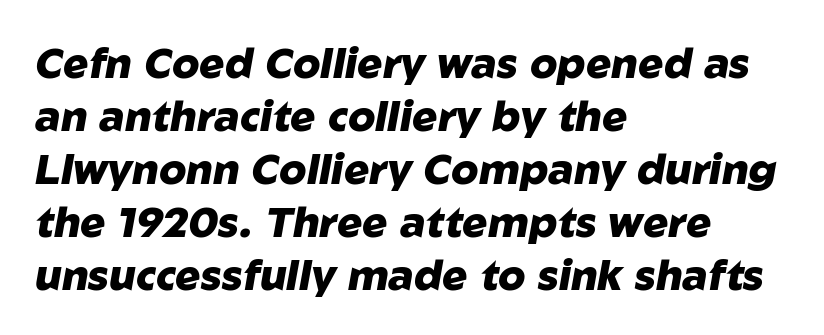
As a designer I'd log this as weight 700, bold. Does the copy run flush right? No — it runs flush left. A bare baseline throughout the passage. The passage shown has conventional tracking throughout. The letters advance in unequal steps, a hallmark of proportional type. The rendering uses a moderate line-height, typical for paragraphs.
